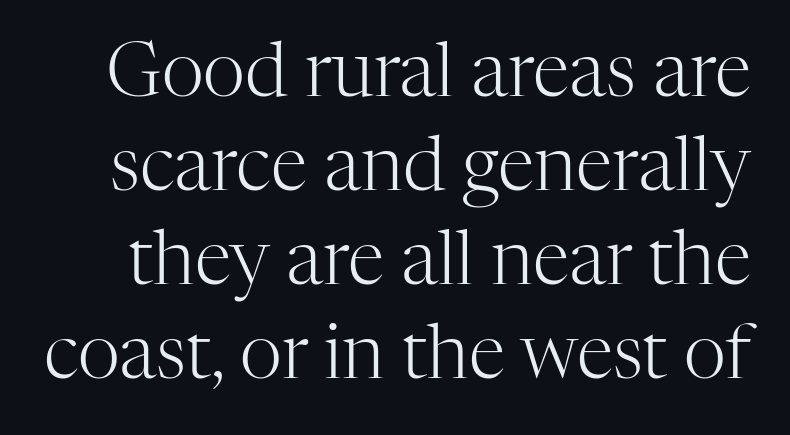
{"serif": "yes", "italic": "no", "bold": "no", "weight": "light", "width": "normal", "stroke_contrast": "high", "x_height": "medium", "monospaced": "no", "underline": "no", "line_spacing": "normal", "line_spacing_ratio": 1.27, "letter_spacing": "normal", "letter_spacing_em": 0.0, "glyph_px": 74}
